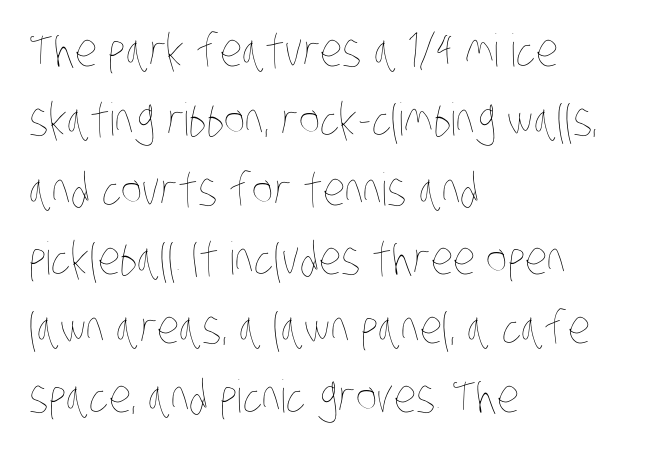
The image shows 45 px thin, condensed type; set left-aligned, normal line spacing (1.54x), normal letter spacing, not underlined; low stroke contrast and a large x-height.
